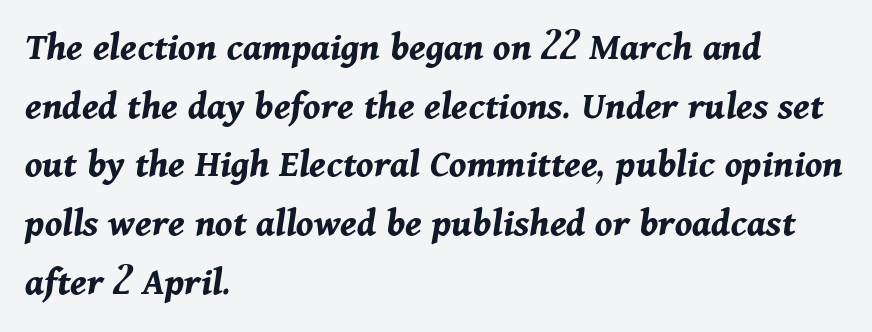
The letterforms sit shoulder to shoulder at normal distance. The strokes are fattened all the way to bold. The passage shown stacks its lines at a standard gap. These lines are rendered in a variable-pitch font. Posture: slanted. Where is the straight margin? On the left.
